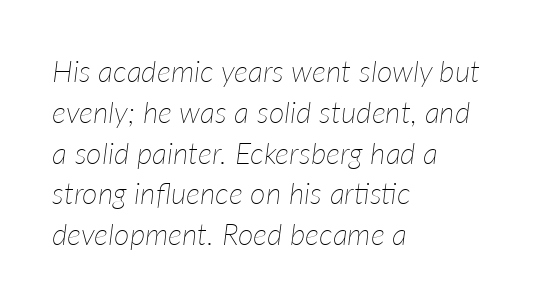
The rendering uses natural spacing where letterforms have individual widths. Alignment: flush left. What stands out about the letter spacing? Nothing — it is the standard amount. A normal amount of white space separates one row of letters from the next. Type without underlining.
